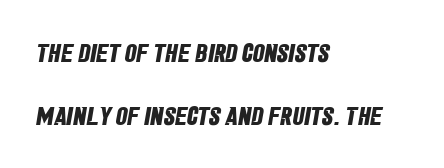
The words here are not underlined. Students, this is bold: see how much ink each stroke carries. Short note: letters normally spaced. Is there much room between lines? Yes — plenty of vertical air separates them. Left-aligned paragraph, ragged on the right.
